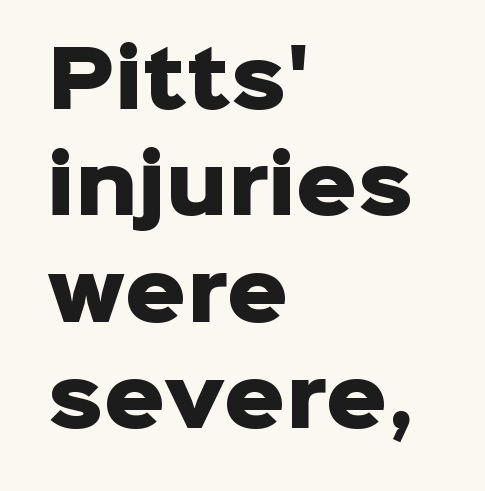
How would I describe the line gaps? Plain and ordinary. These words are printed bold, with thick strokes throughout. Bare-footed words on every line. Ascenders rise straight up at ninety degrees. Here the designer chose a conventional face with non-uniform glyph widths. Grotesque or geometric, the face here clearly has no serifs.
